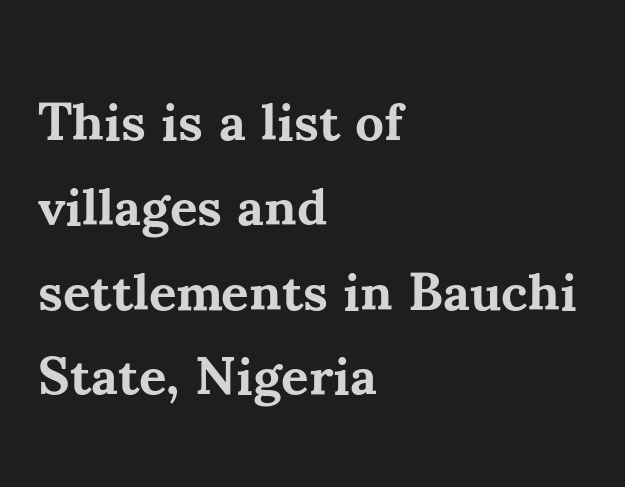
The image shows 53 px bold serif type, upright; set left-aligned, normal line spacing (1.6x), normal letter spacing, not underlined; medium stroke contrast and a small x-height.
